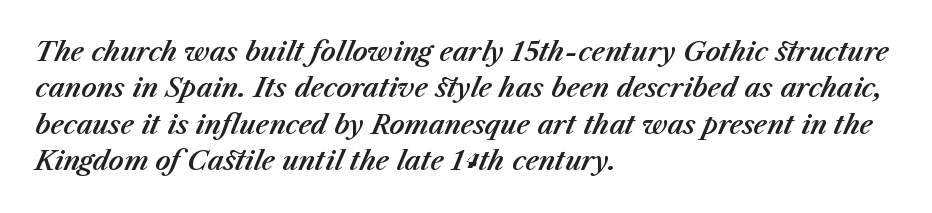
The image shows 26 px text type, italic (leaning right); set left-aligned, normal line spacing (1.4x), normal letter spacing, not underlined.
